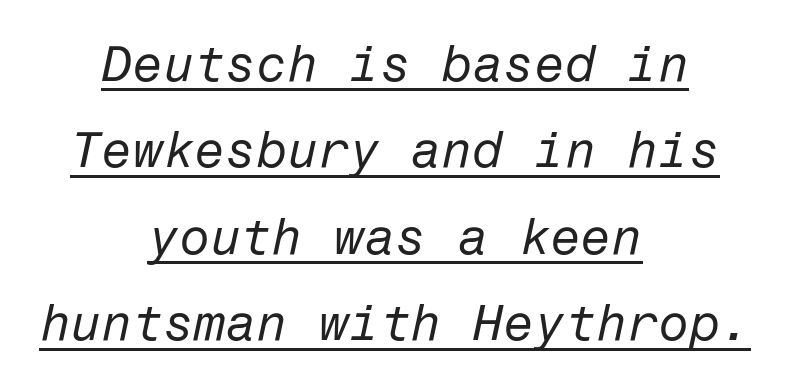
Reading down the block, each line starts at a different indent, mirrored at its end. Weight: in the light-to-regular range. Style check: oblique. Glance below the letters and you will spot a drawn line. Between one letter and the next there's only the usual sliver of space.
